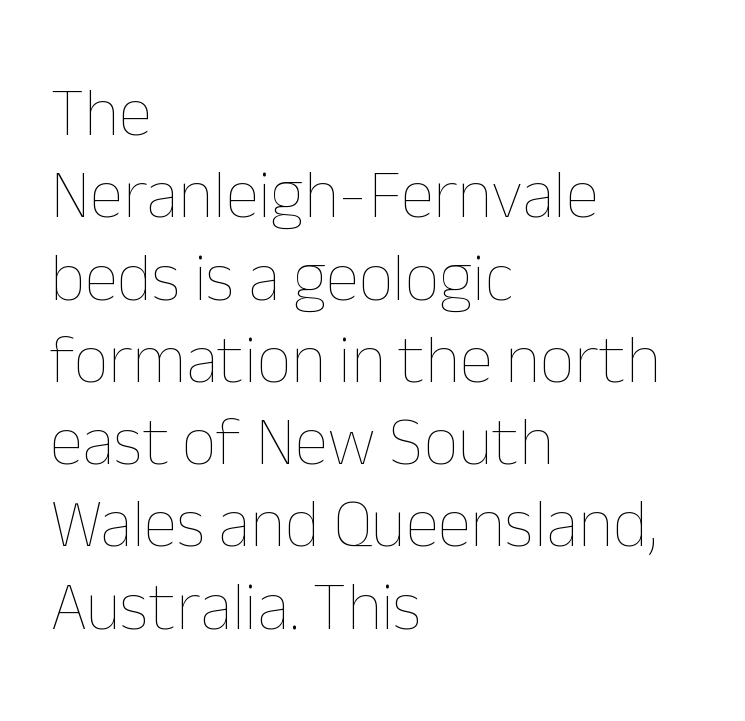
Glyph-to-glyph distance matches everyday printed text. No letter is thick-stroked: the sample isn't bold. Type without underlining. This is the regular roman posture of the typeface.
